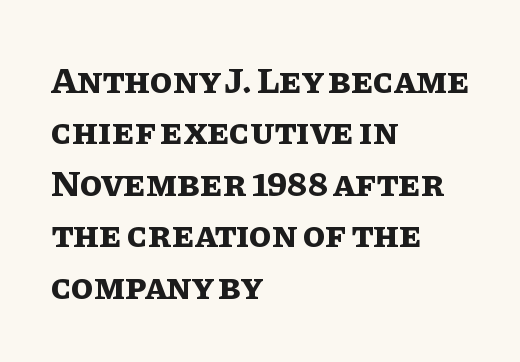
{"italic": "no", "bold": "yes", "weight": "bold", "width": "normal", "stroke_contrast": "low", "x_height": "large", "monospaced": "no", "underline": "no", "align": "left", "line_spacing": "normal", "line_spacing_ratio": 1.39, "letter_spacing": "normal", "letter_spacing_em": 0.0, "glyph_px": 37}
